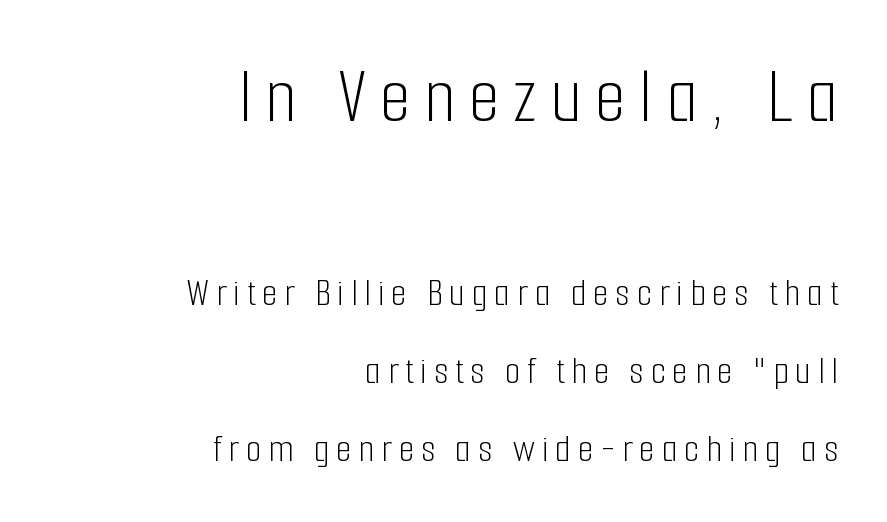
Q: Is the text bold? A: No.
Q: Is the text italic (slanted)? A: No, it is upright.
Q: Is the typeface a serif or a sans-serif typeface? A: Sans-serif.
Q: Is the text underlined? A: No.
Q: How is the paragraph aligned? A: Right-aligned.
Q: Is the spacing between lines tight, normal or loose? A: Loose.
Q: Which block of text is set in a larger size, the first (top) or the second (bottom)? A: The first (top) one.
Q: Width (condensed, normal, or wide)? A: Condensed.
Q: Stroke contrast? A: Low.
Q: x-height? A: Medium.
Q: Monospaced? A: No.
